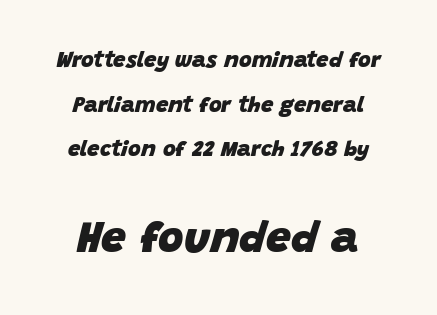
Do the characters align in a grid? No, the font is proportional. These lines were composed using italics. Typesetter's note: full bold, strokes at maximum text heaviness. The rendering uses a large line-height, opening up the rows. The letters in the lower block stand taller than those in the block above.
